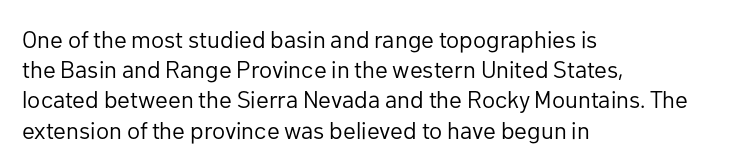
{"italic": "no", "bold": "no", "underline": "no", "align": "left", "line_spacing": "normal", "line_spacing_ratio": 1.26, "letter_spacing": "normal", "letter_spacing_em": 0.0, "glyph_px": 24}
